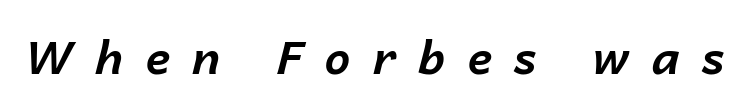
Q: Is the text bold? A: Yes.
Q: Is the text italic (slanted)? A: Yes, it leans right by about 14 degrees.
Q: Is the text underlined? A: No.
Q: Is the spacing between letters normal or unusually wide? A: Unusually wide.
Q: Width (condensed, normal, or wide)? A: Normal.
Q: Stroke contrast? A: Low.
Q: x-height? A: Medium.
Q: Monospaced? A: No.
